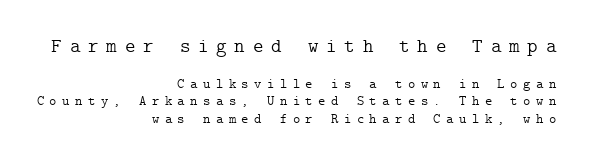
Q: Is the text bold? A: No.
Q: Is the text italic (slanted)? A: No, it is upright.
Q: Is the text underlined? A: No.
Q: How is the paragraph aligned? A: Right-aligned.
Q: Is the spacing between letters normal or unusually wide? A: Unusually wide.
Q: Which block of text is set in a larger size, the first (top) or the second (bottom)? A: The first (top) one.
